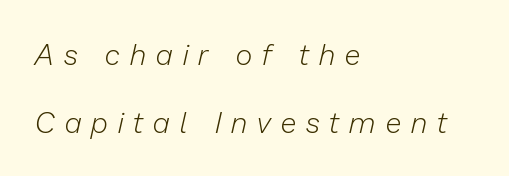
Q: Is the text bold? A: No.
Q: Is the text italic (slanted)? A: Yes, it leans right by about 13 degrees.
Q: Is the text underlined? A: No.
Q: How is the paragraph aligned? A: Left-aligned.
Q: Is the spacing between letters normal or unusually wide? A: Unusually wide.
Q: Is the spacing between lines tight, normal or loose? A: Loose.
Q: Width (condensed, normal, or wide)? A: Normal.
Q: Stroke contrast? A: Low.
Q: x-height? A: Medium.
Q: Monospaced? A: No.
